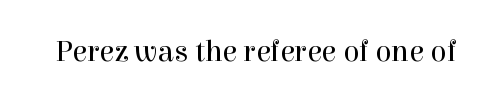
The image shows 30 px regular-weight serif type, upright; set normal letter spacing, not underlined; a medium x-height.
